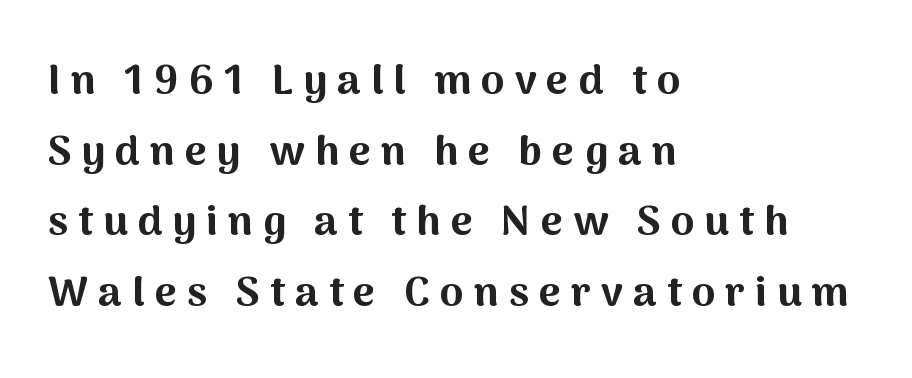
The image shows 42 px bold sans-serif type, upright; set left-aligned, normal line spacing (1.68x), unusually wide letter spacing (+0.24 em), not underlined; medium stroke contrast and a medium x-height.
